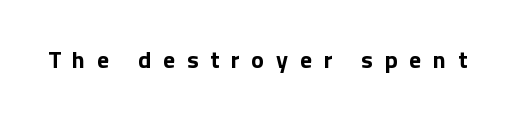
{"italic": "no", "bold": "yes", "underline": "no", "letter_spacing": "wide", "letter_spacing_em": 0.49, "glyph_px": 24}
